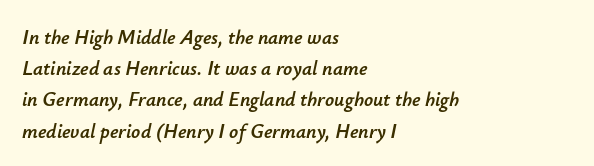
Q: Is the text italic (slanted)? A: Yes, it leans right by about 12 degrees.
Q: Is the text underlined? A: No.
Q: How is the paragraph aligned? A: Left-aligned.
Q: Is the spacing between letters normal or unusually wide? A: Normal.
Q: Is the spacing between lines tight, normal or loose? A: Normal.
